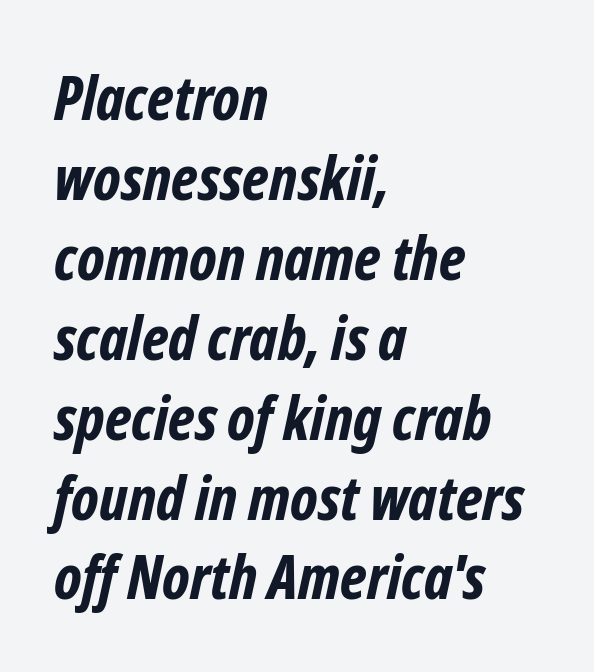
{"serif": "no", "bold": "yes", "weight": "bold", "width": "condensed", "stroke_contrast": "low", "x_height": "medium", "monospaced": "no", "underline": "no", "align": "left", "line_spacing": "normal", "line_spacing_ratio": 1.31, "letter_spacing": "normal", "letter_spacing_em": 0.0, "glyph_px": 61}
